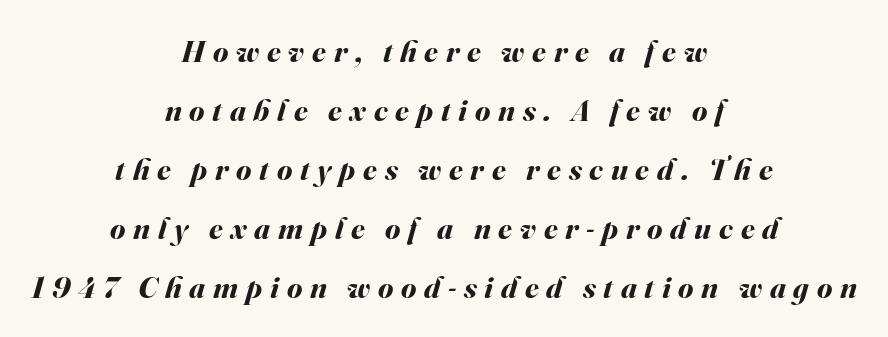
{"italic": "yes", "lean": "right", "slant_degrees": 16, "bold": "yes", "weight": "bold", "width": "normal", "stroke_contrast": "medium", "x_height": "small", "monospaced": "no", "underline": "no", "align": "center", "line_spacing": "loose", "line_spacing_ratio": 1.9, "letter_spacing": "wide", "letter_spacing_em": 0.25, "glyph_px": 31}
